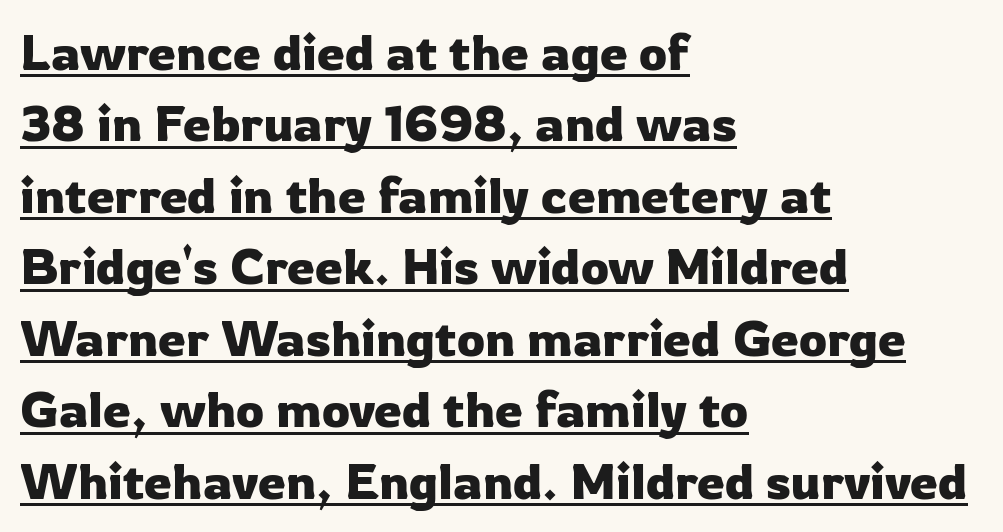
{"serif": "no", "italic": "no", "width": "normal", "stroke_contrast": "low", "x_height": "medium", "monospaced": "no", "underline": "yes", "align": "left", "line_spacing": "normal", "line_spacing_ratio": 1.43, "letter_spacing": "normal", "letter_spacing_em": 0.0, "glyph_px": 50}
